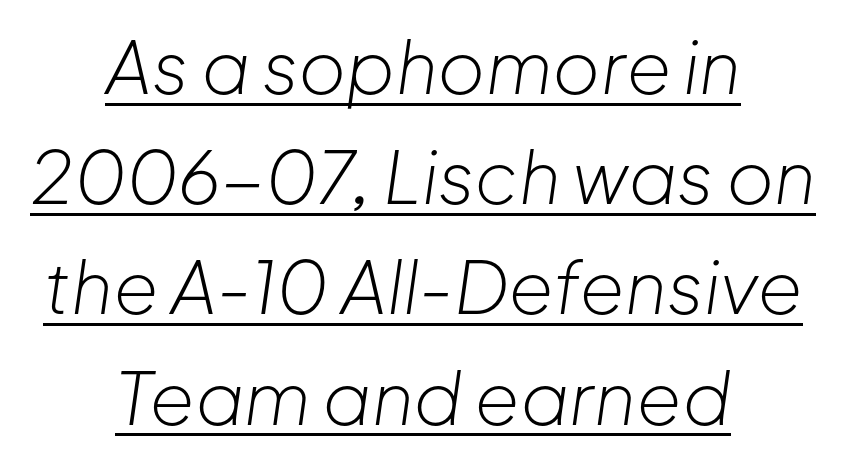
Q: Is the text bold? A: No.
Q: Is the text italic (slanted)? A: Yes, it leans right by about 8 degrees.
Q: Is the text underlined? A: Yes.
Q: How is the paragraph aligned? A: Centered.
Q: Is the spacing between letters normal or unusually wide? A: Normal.
Q: Is the spacing between lines tight, normal or loose? A: Normal.
Q: Width (condensed, normal, or wide)? A: Normal.
Q: Stroke contrast? A: Low.
Q: x-height? A: Medium.
Q: Monospaced? A: No.
